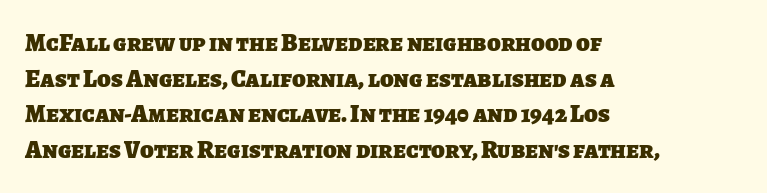
Does extra space separate the letters? No, they use regular spacing. Does the leading feel generous? No, just average. If you drew a ruler down the left edge, every line would touch it. The zone under the glyphs is completely vacant. Does the weight exceed regular? Yes, all the way to bold.
